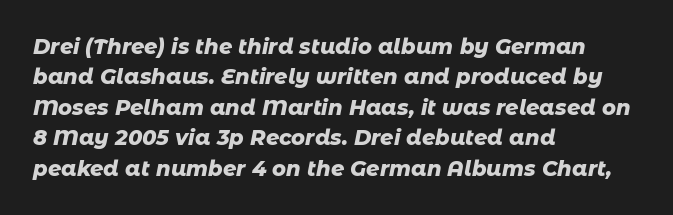
Bare-footed words on every line. This sample keeps an unexceptional amount of space between lines. Compared with an ordinary text face, these strokes are far heavier — a full bold. Letter spacing: default.
